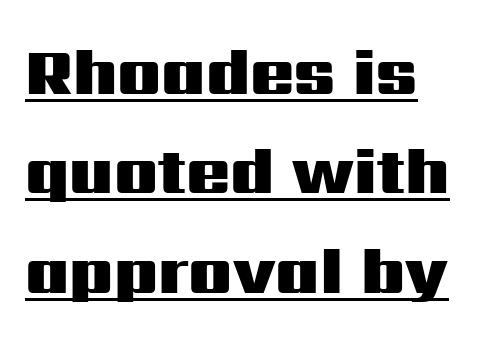
The image shows 65 px heavy, wide sans-serif type, upright; set left-aligned, normal line spacing (1.53x), normal letter spacing, underlined; medium stroke contrast and a medium x-height.
